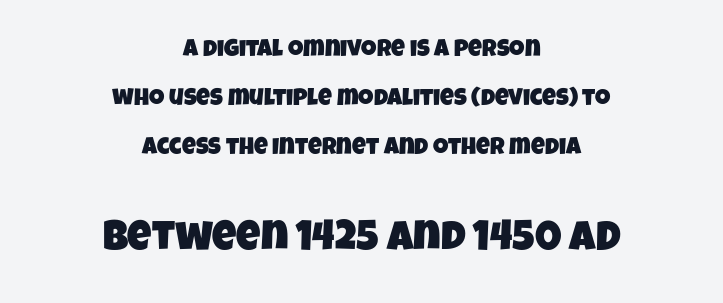
{"serif": "no", "width": "condensed", "stroke_contrast": "low", "x_height": "large", "monospaced": "no", "underline": "no", "align": "center", "line_spacing": "loose", "line_spacing_ratio": 2.05, "letter_spacing": "normal", "letter_spacing_em": 0.0, "larger_block": "second", "size_ratio": 1.75, "glyph_px": 42}
